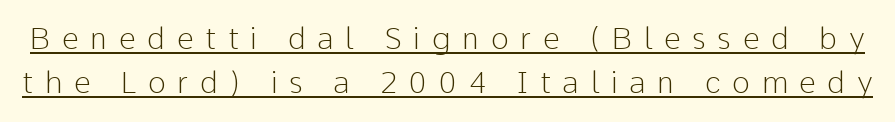
Ordinary non-slanted type is in use. Character widths vary here, with narrow letters taking less room than wide ones. The gaps between neighbouring characters are conspicuously large. The words here are underlined.
